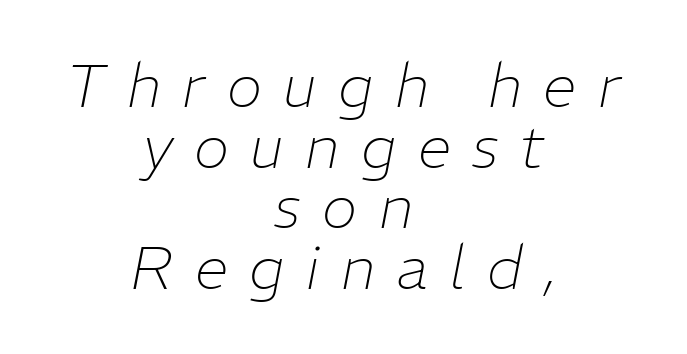
{"italic": "yes", "lean": "right", "slant_degrees": 11, "bold": "no", "weight": "thin", "width": "normal", "stroke_contrast": "low", "x_height": "medium", "monospaced": "no", "underline": "no", "align": "center", "line_spacing": "tight", "line_spacing_ratio": 1.01, "letter_spacing": "wide", "letter_spacing_em": 0.36, "glyph_px": 60}
